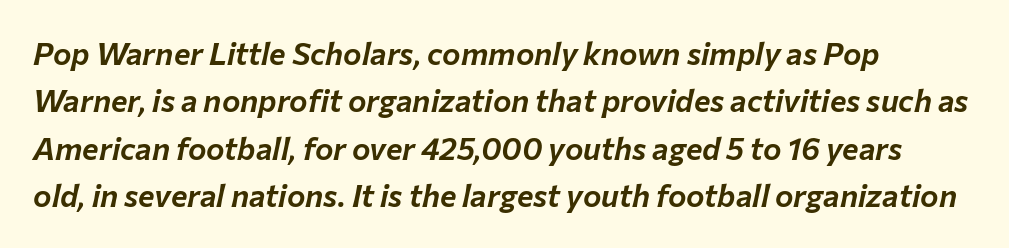
{"italic": "yes", "lean": "right", "slant_degrees": 12, "width": "normal", "stroke_contrast": "low", "x_height": "medium", "monospaced": "no", "underline": "no", "align": "left", "line_spacing": "normal", "line_spacing_ratio": 1.53, "letter_spacing": "normal", "letter_spacing_em": 0.0, "glyph_px": 31}
